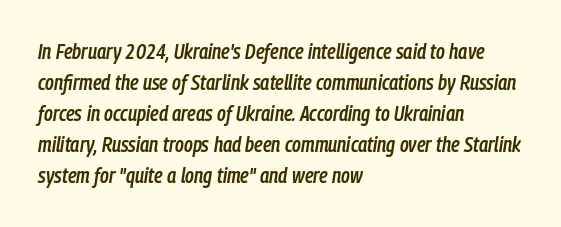
The image shows 21 px text type, italic (leaning right); set left-aligned, normal line spacing (1.48x), normal letter spacing, not underlined.
